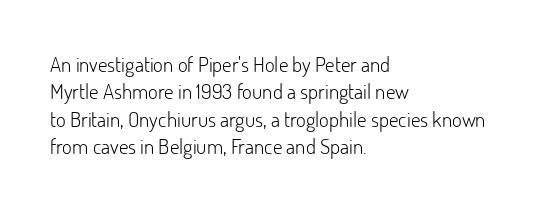
The image shows 21 px text type, upright; set left-aligned, normal line spacing (1.3x), normal letter spacing, not underlined.
